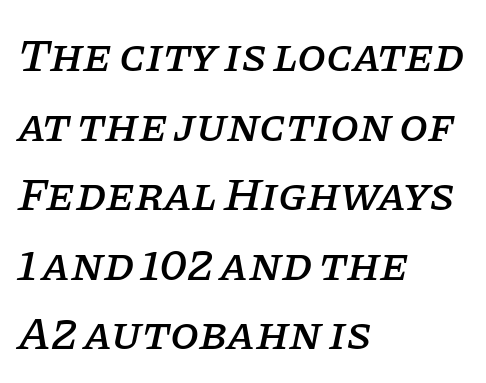
The image shows 47 px serif type, italic (leaning right); set left-aligned, normal line spacing (1.48x), normal letter spacing, not underlined; low stroke contrast and a large x-height.
